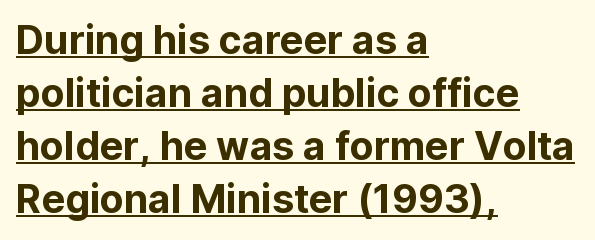
{"serif": "no", "italic": "no", "width": "normal", "stroke_contrast": "low", "x_height": "medium", "monospaced": "no", "underline": "yes", "align": "left", "line_spacing": "normal", "line_spacing_ratio": 1.36, "letter_spacing": "normal", "letter_spacing_em": 0.0, "glyph_px": 39}
